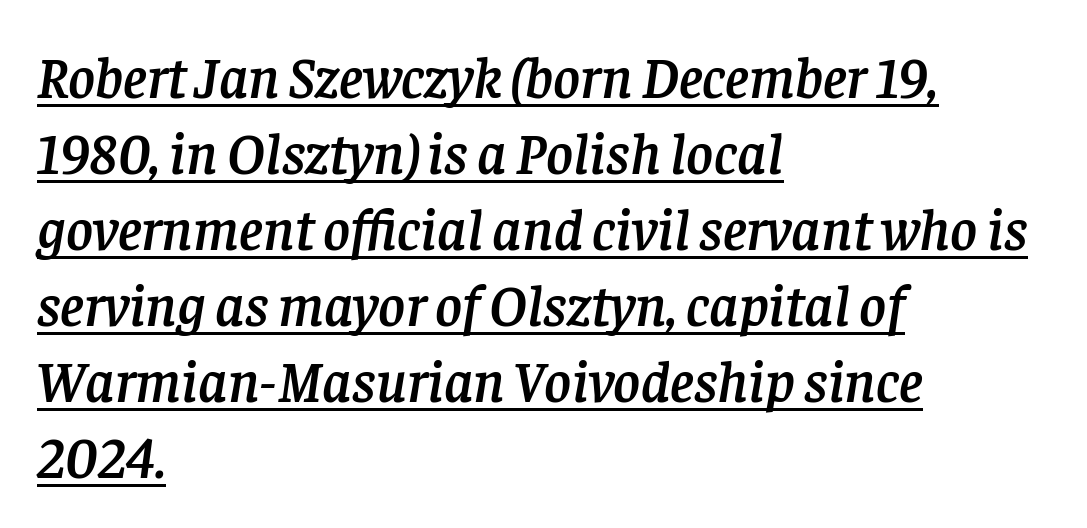
The gaps between neighbouring characters are ordinary and unremarkable. Look at the bottom of the vertical strokes: they flare into serifs here. Looks like regular typesetting: each glyph gets only the width it needs. The rendering anchors every line to the left-hand side. A typesetter would mark this as italic. Vertical spacing — default.
